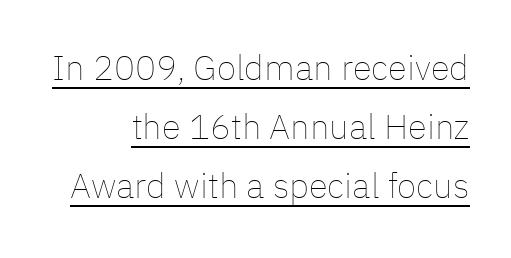
In terms of leading, this rendering sits right in the middle. Does a line run under the words? Yes, clearly. Letter spacing: default. Think of a printed novel: that variable character pitch is what you see here.
